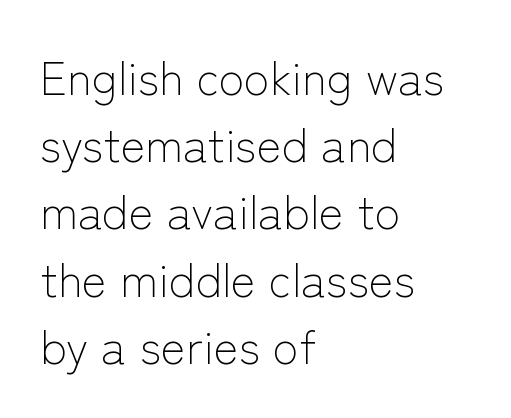
The characters are drawn with everyday or finer stroke widths. The rendering keeps characters at their native spacing. Horizontal bands of white between lines are of average thickness. Is this a fixed-width face? No — the glyphs have proportional, varying widths. All the whitespace from short lines collects on the right.
